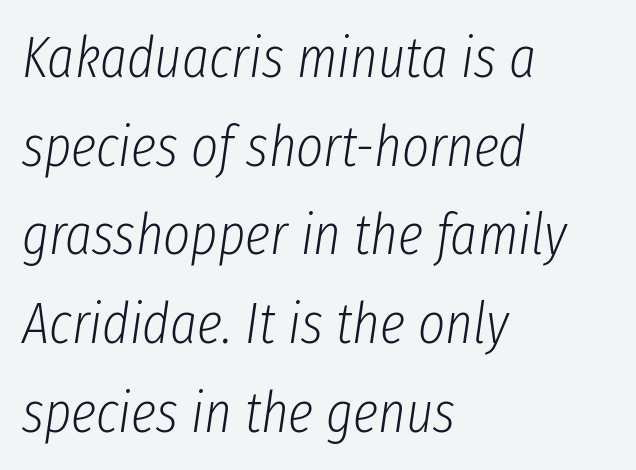
The image shows 58 px light, condensed type, italic (leaning right); set left-aligned, normal line spacing (1.53x), normal letter spacing, not underlined; low stroke contrast and a medium x-height.
